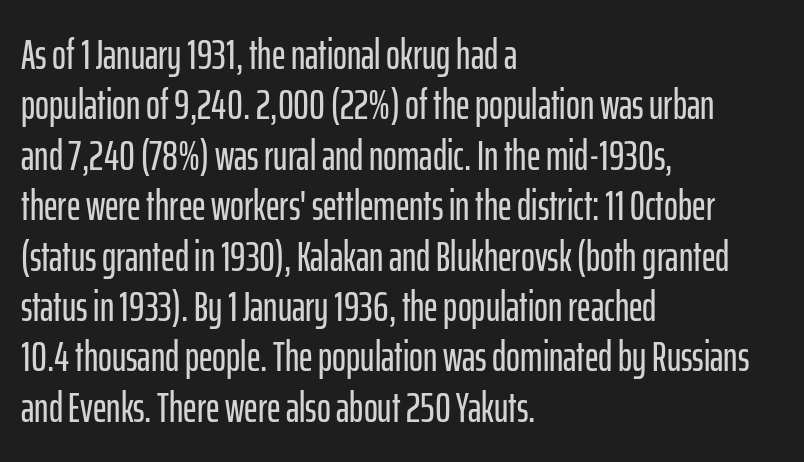
{"serif": "no", "italic": "no", "width": "condensed", "stroke_contrast": "low", "x_height": "medium", "monospaced": "no", "underline": "no", "align": "left", "line_spacing_ratio": 1.2, "letter_spacing": "normal", "letter_spacing_em": 0.0, "glyph_px": 42}
